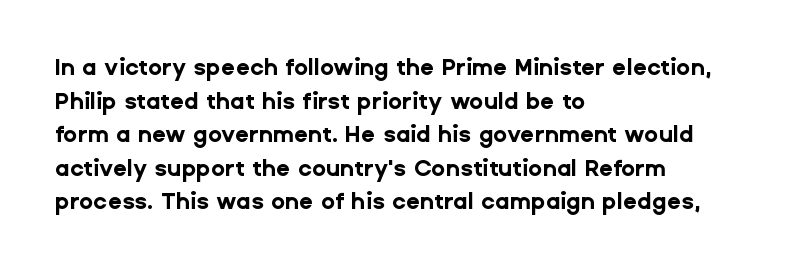
{"italic": "no", "bold": "yes", "underline": "no", "align": "left", "line_spacing": "normal", "line_spacing_ratio": 1.46, "letter_spacing": "normal", "letter_spacing_em": 0.0, "glyph_px": 23}
